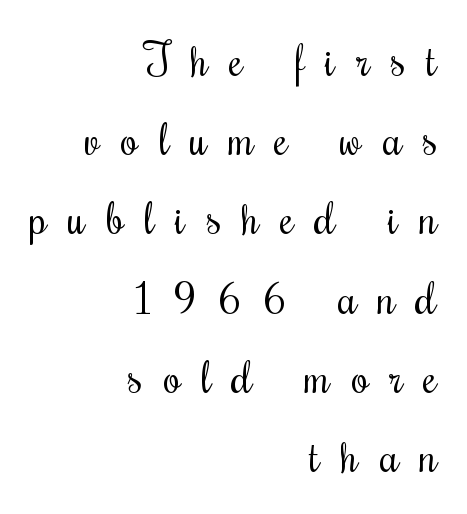
Q: Is the text bold? A: No.
Q: Is the text italic (slanted)? A: Yes.
Q: Is the text underlined? A: No.
Q: How is the paragraph aligned? A: Right-aligned.
Q: Is the spacing between letters normal or unusually wide? A: Unusually wide.
Q: Width (condensed, normal, or wide)? A: Condensed.
Q: Stroke contrast? A: Medium.
Q: x-height? A: Small.
Q: Monospaced? A: No.
